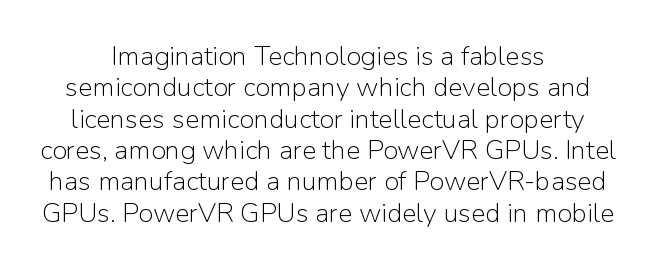
The image shows 27 px text type, upright; set centered, line spacing 1.16x, normal letter spacing, not underlined.
